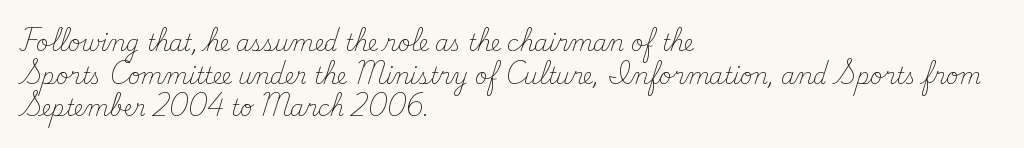
Rows of type keep a routine distance in the vertical direction. The space beneath each line is pristine and unruled. Which margin do the lines hug? The left one — the right edge is uneven. The letterforms sit shoulder to shoulder at normal distance.
